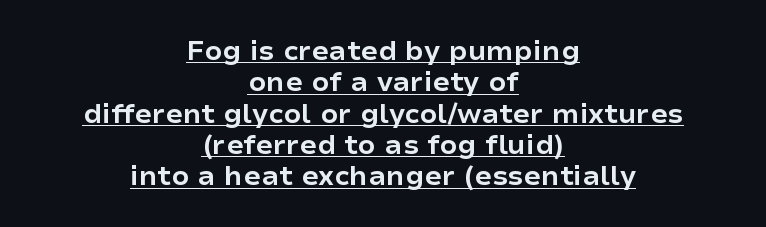
The image shows 28 px bold sans-serif type, upright; set centered, tight line spacing (1.12x), normal letter spacing, underlined; low stroke contrast and a medium x-height.
